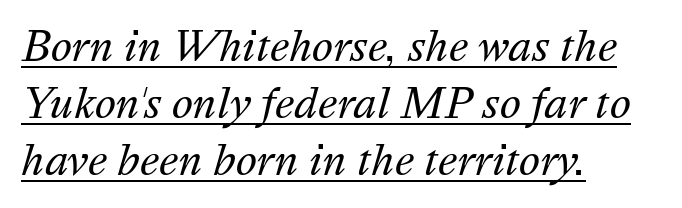
{"italic": "yes", "lean": "right", "slant_degrees": 16, "bold": "no", "weight": "regular", "width": "normal", "stroke_contrast": "medium", "x_height": "medium", "monospaced": "no", "underline": "yes", "align": "left", "line_spacing": "normal", "line_spacing_ratio": 1.43, "letter_spacing": "normal", "letter_spacing_em": 0.0, "glyph_px": 40}
